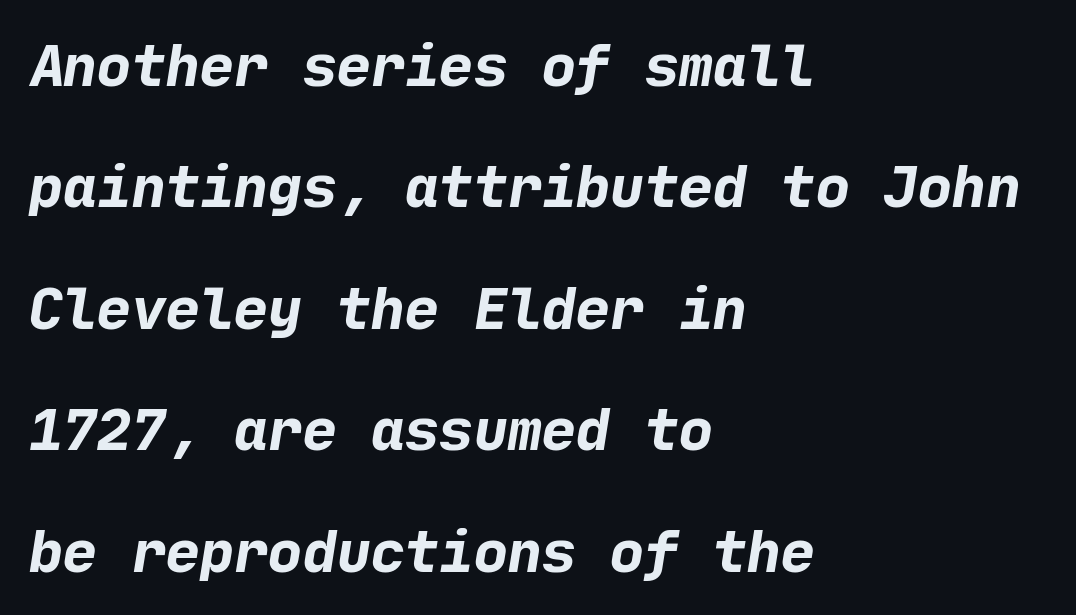
{"serif": "no", "bold": "yes", "weight": "bold", "width": "normal", "stroke_contrast": "low", "x_height": "medium", "underline": "no", "align": "left", "line_spacing": "loose", "line_spacing_ratio": 2.13, "letter_spacing": "normal", "letter_spacing_em": 0.0, "glyph_px": 57}
